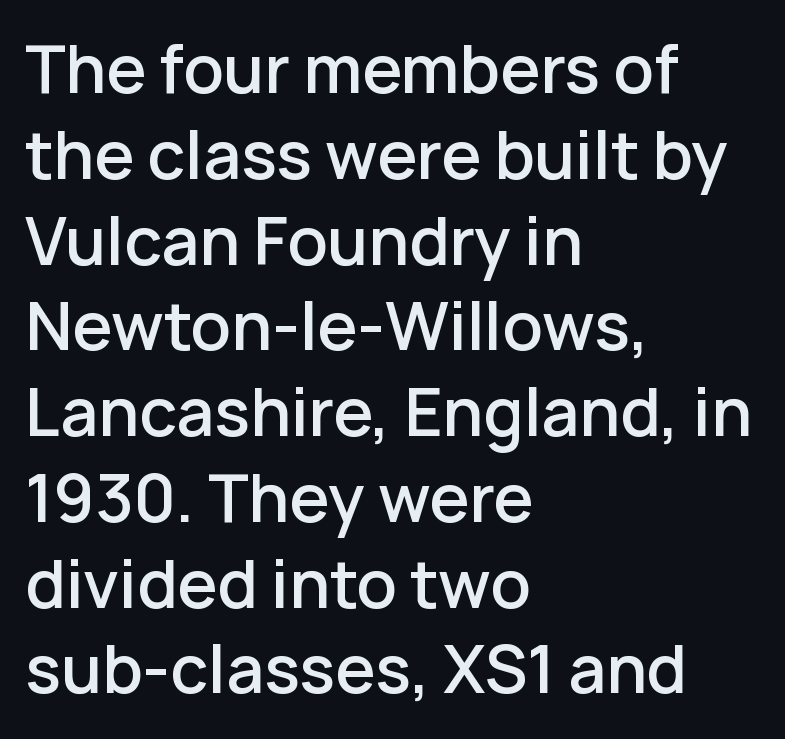
The image shows 64 px semibold sans-serif type, upright; set left-aligned, normal line spacing (1.34x), normal letter spacing, not underlined; low stroke contrast and a medium x-height.
